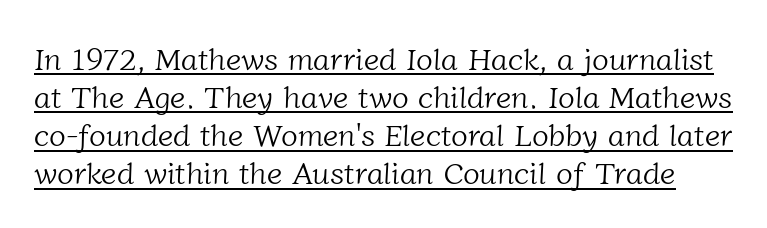
Q: Is the text bold? A: No.
Q: Is the typeface a serif or a sans-serif typeface? A: Serif.
Q: Is the text underlined? A: Yes.
Q: Is the spacing between letters normal or unusually wide? A: Normal.
Q: Width (condensed, normal, or wide)? A: Normal.
Q: Stroke contrast? A: Low.
Q: x-height? A: Medium.
Q: Monospaced? A: No.
